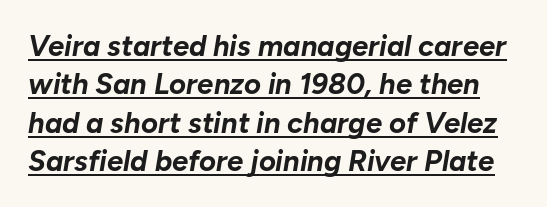
The image shows 29 px bold type, italic (leaning right); set normal line spacing (1.32x), normal letter spacing, underlined; low stroke contrast and a medium x-height.
